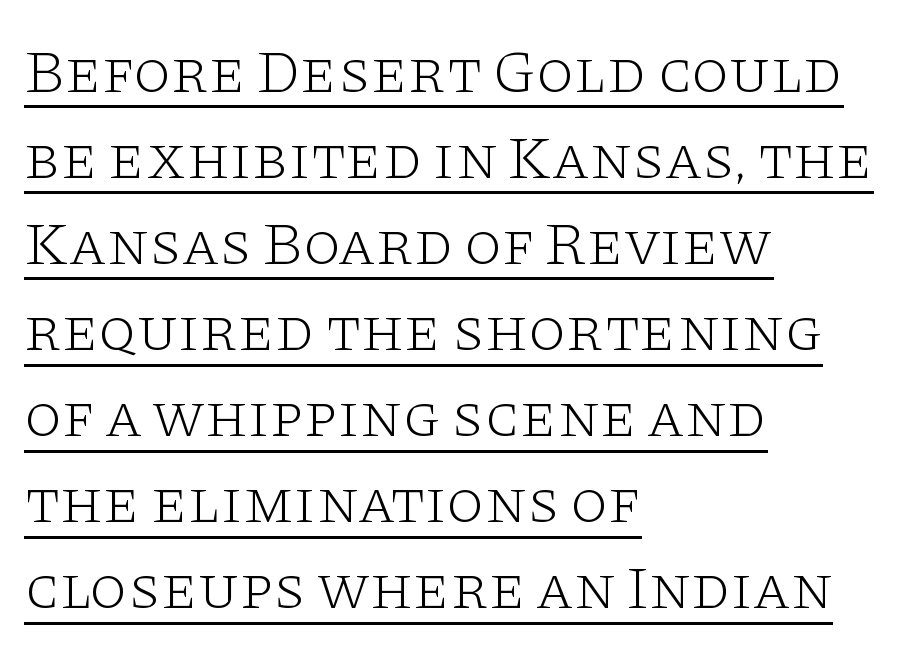
Q: Is the text bold? A: No.
Q: Is the text italic (slanted)? A: No, it is upright.
Q: Is the typeface a serif or a sans-serif typeface? A: Serif.
Q: Is the text underlined? A: Yes.
Q: How is the paragraph aligned? A: Left-aligned.
Q: Is the spacing between letters normal or unusually wide? A: Normal.
Q: Is the spacing between lines tight, normal or loose? A: Normal.
Q: Width (condensed, normal, or wide)? A: Wide.
Q: Stroke contrast? A: Low.
Q: x-height? A: Large.
Q: Monospaced? A: No.
